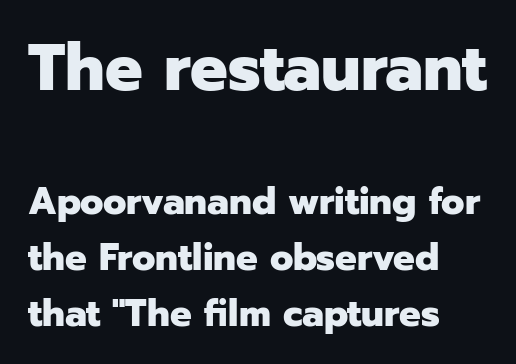
Only glyphs here, with clear space below each row. Posture: straight, roman, zero tilt. This rendering leaves character spacing at its baseline value. Larger block? The one above; the one below is distinctly smaller.
